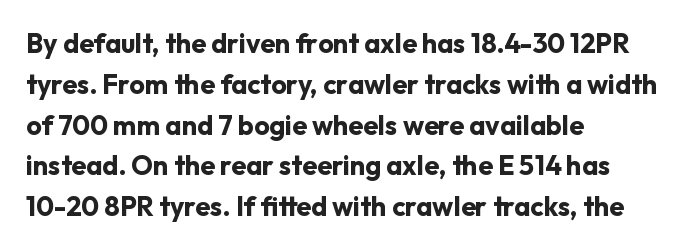
{"italic": "no", "bold": "yes", "underline": "no", "align": "left", "line_spacing": "normal", "line_spacing_ratio": 1.51, "letter_spacing": "normal", "letter_spacing_em": 0.0, "glyph_px": 27}
